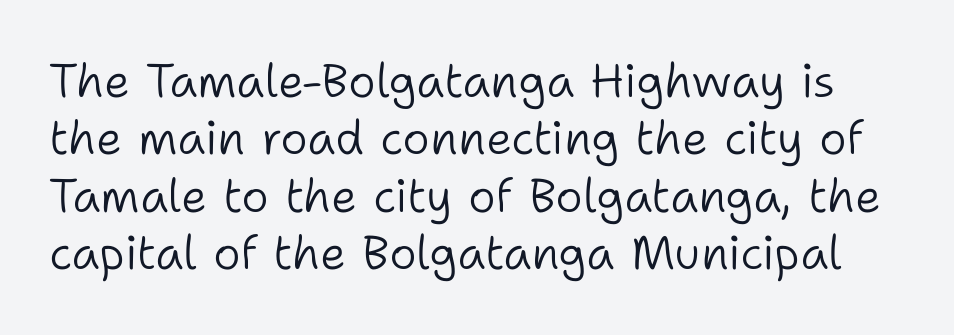
Q: Is the text bold? A: No.
Q: Is the text italic (slanted)? A: No, it is upright.
Q: Is the typeface a serif or a sans-serif typeface? A: Sans-serif.
Q: Is the text underlined? A: No.
Q: Is the spacing between letters normal or unusually wide? A: Normal.
Q: Width (condensed, normal, or wide)? A: Normal.
Q: Stroke contrast? A: Low.
Q: x-height? A: Medium.
Q: Monospaced? A: No.
